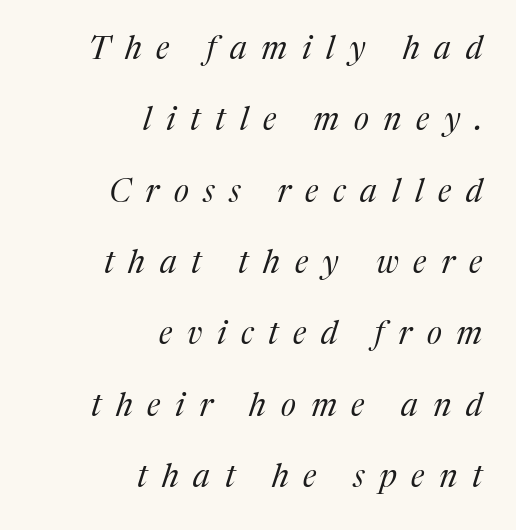
The image shows 32 px regular-weight serif type, italic (leaning right); set right-aligned, loose line spacing (2.23x), unusually wide letter spacing (+0.46 em), not underlined; medium stroke contrast and a medium x-height.
